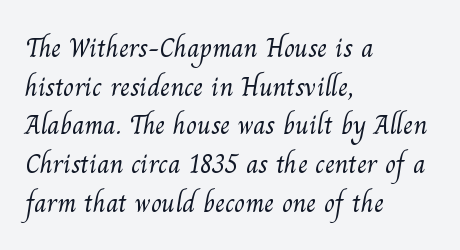
{"serif": "yes", "bold": "no", "weight": "light", "width": "normal", "stroke_contrast": "medium", "x_height": "small", "monospaced": "no", "underline": "no", "align": "left", "line_spacing": "normal", "line_spacing_ratio": 1.38, "letter_spacing": "normal", "letter_spacing_em": 0.0, "glyph_px": 28}
